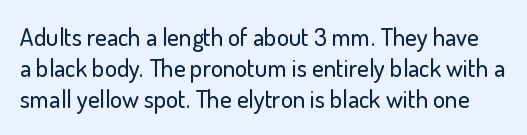
The image shows 25 px text type, upright; set normal line spacing (1.25x), normal letter spacing, not underlined.
